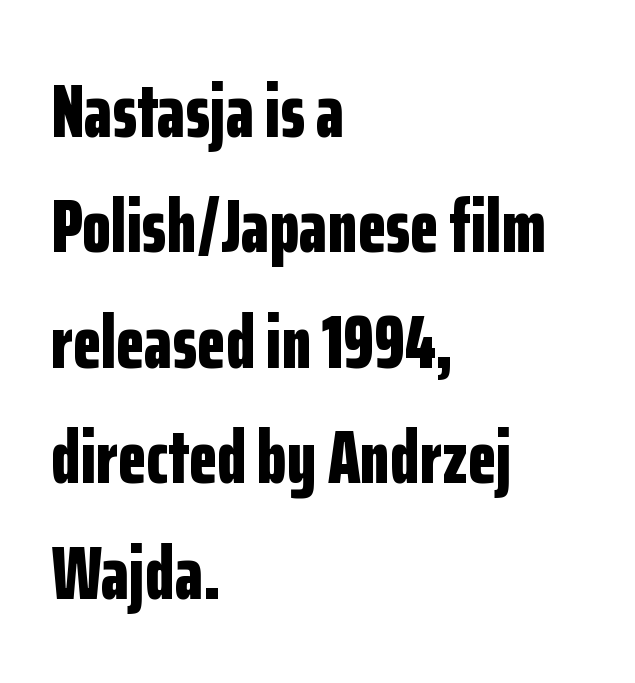
The image shows 75 px bold, condensed sans-serif type, upright; set left-aligned, normal line spacing (1.54x), normal letter spacing, not underlined; low stroke contrast and a medium x-height.
